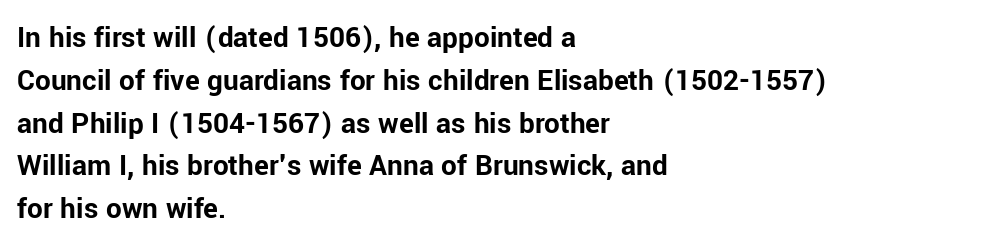
Q: Is the text bold? A: Yes.
Q: Is the text italic (slanted)? A: No, it is upright.
Q: Is the typeface a serif or a sans-serif typeface? A: Sans-serif.
Q: Is the text underlined? A: No.
Q: How is the paragraph aligned? A: Left-aligned.
Q: Is the spacing between letters normal or unusually wide? A: Normal.
Q: Is the spacing between lines tight, normal or loose? A: Normal.
Q: Width (condensed, normal, or wide)? A: Normal.
Q: Stroke contrast? A: Low.
Q: x-height? A: Medium.
Q: Monospaced? A: No.
